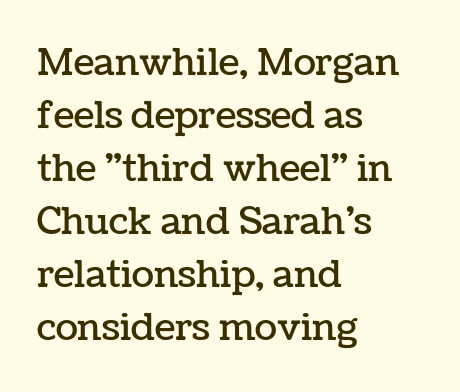
A typesetter would call this zero additional tracking. Rendered with straight, roman letterforms. Spacing verdict: proportional, widths tailored to each character. Glance below the letters and you will spot only blank space.
